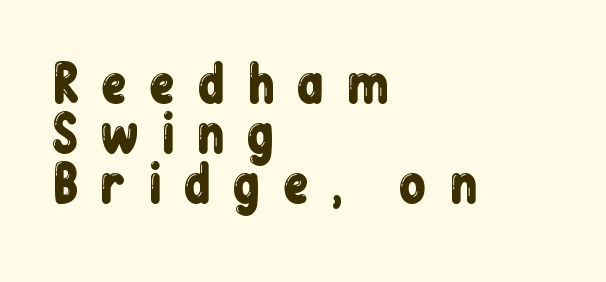
The image shows 50 px condensed sans-serif type, upright; set left-aligned, tight line spacing (1.0x), unusually wide letter spacing (+0.42 em), not underlined; low stroke contrast and a medium x-height.
